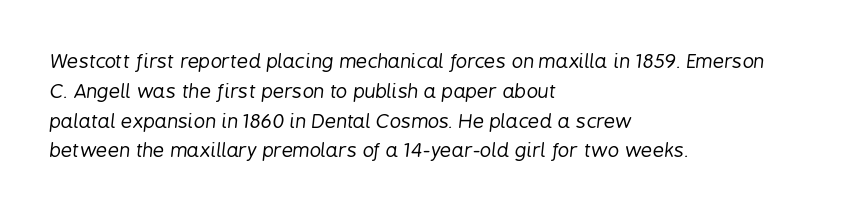
Weight: not bold — regular or lighter. Honestly, the row spacing looks completely unremarkable. Look at the tracking — it's just the regular setting, nothing added. The space directly below the letters is spotless. These lines stack with their left ends in a neat column.
